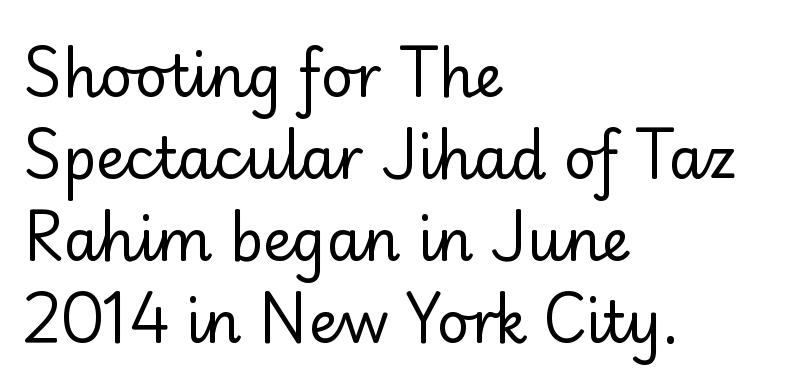
{"serif": "no", "italic": "no", "bold": "no", "weight": "regular", "width": "normal", "stroke_contrast": "low", "x_height": "small", "monospaced": "no", "underline": "no", "align": "left", "line_spacing": "normal", "line_spacing_ratio": 1.44, "letter_spacing": "normal", "letter_spacing_em": 0.0, "glyph_px": 57}
